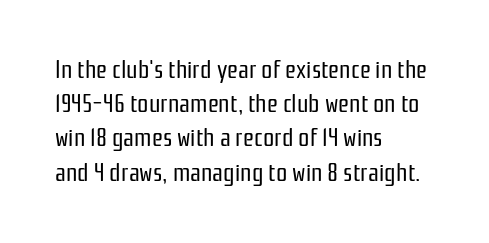
Q: Is the text bold? A: No.
Q: Is the text italic (slanted)? A: No, it is upright.
Q: Is the text underlined? A: No.
Q: How is the paragraph aligned? A: Left-aligned.
Q: Is the spacing between letters normal or unusually wide? A: Normal.
Q: Is the spacing between lines tight, normal or loose? A: Normal.
